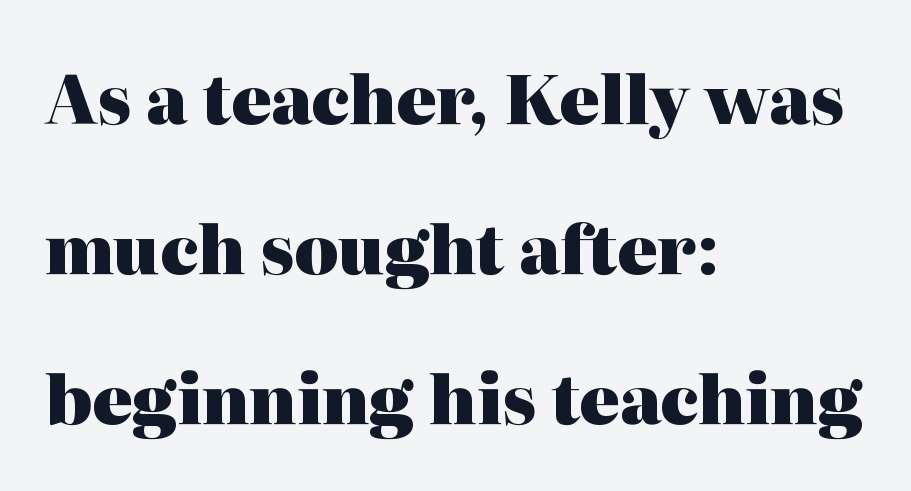
Posture: upright roman. Little horizontal feet cap the strokes, marking this as serif type. Weight: bold. A classic flush-left, rag-right setting is used for this passage. The type is set solid horizontally, with unmodified tracking.
